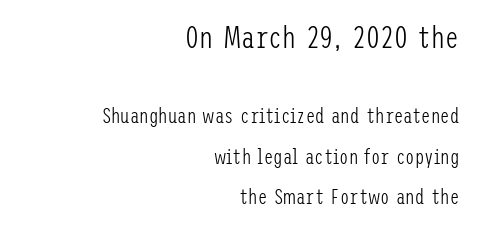
Q: Is the text bold? A: No.
Q: Is the text italic (slanted)? A: No, it is upright.
Q: Is the typeface a serif or a sans-serif typeface? A: Sans-serif.
Q: Is the text underlined? A: No.
Q: How is the paragraph aligned? A: Right-aligned.
Q: Is the spacing between letters normal or unusually wide? A: Normal.
Q: Is the spacing between lines tight, normal or loose? A: Loose.
Q: Which block of text is set in a larger size, the first (top) or the second (bottom)? A: The first (top) one.
Q: Width (condensed, normal, or wide)? A: Condensed.
Q: Stroke contrast? A: Low.
Q: x-height? A: Medium.
